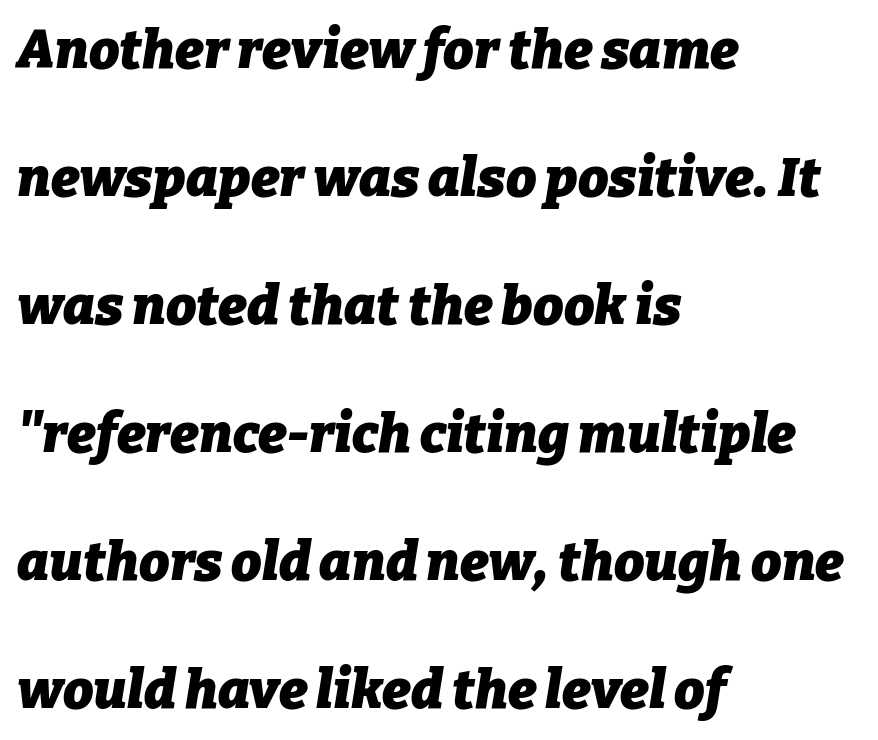
{"italic": "yes", "lean": "right", "slant_degrees": 9, "bold": "yes", "weight": "heavy", "width": "normal", "stroke_contrast": "low", "x_height": "medium", "monospaced": "no", "underline": "no", "align": "left", "line_spacing": "loose", "line_spacing_ratio": 2.37, "letter_spacing": "normal", "letter_spacing_em": 0.0, "glyph_px": 54}
